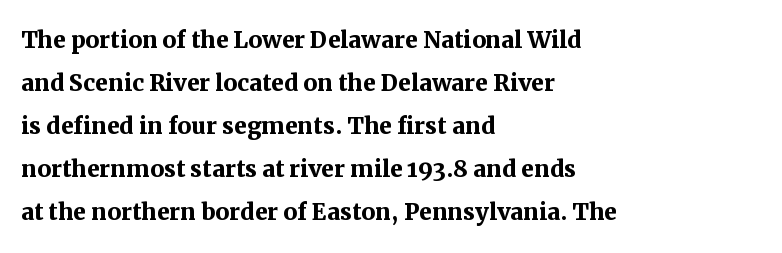
The space between consecutive lines is moderate. The rendering uses a bold face; every stroke is thick and dark. Compared with a centered layout, this one pins lines to the left instead. This sample uses plain, unmodified letter spacing.
